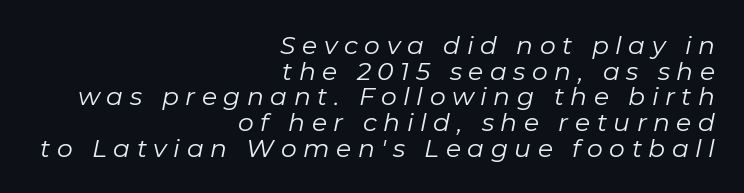
Bold? No — there's no thickening of the strokes. Posture: slanted. How would I describe the line gaps? Narrow and economical. Inter-character spacing is expanded well beyond the font's built-in metrics. A bare baseline throughout the passage. Every row of glyphs terminates at an identical x-position on the right.
